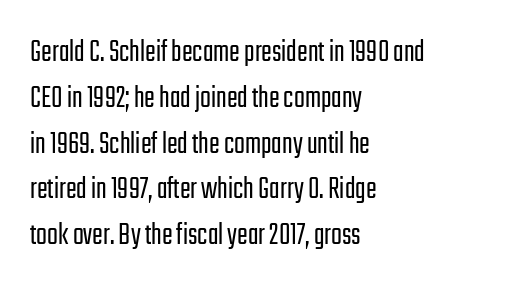
{"serif": "no", "italic": "no", "bold": "no", "weight": "light", "width": "condensed", "stroke_contrast": "low", "x_height": "medium", "monospaced": "no", "underline": "no", "align": "left", "line_spacing": "normal", "line_spacing_ratio": 1.43, "letter_spacing": "normal", "letter_spacing_em": 0.0, "glyph_px": 32}
